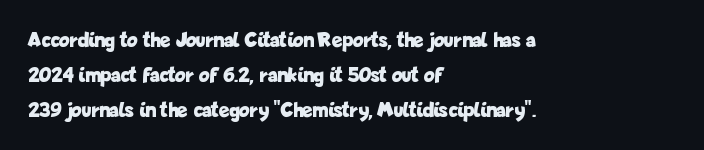
Q: Is the text bold? A: Yes.
Q: Is the text italic (slanted)? A: No, it is upright.
Q: Is the text underlined? A: No.
Q: How is the paragraph aligned? A: Left-aligned.
Q: Is the spacing between letters normal or unusually wide? A: Normal.
Q: Is the spacing between lines tight, normal or loose? A: Normal.
